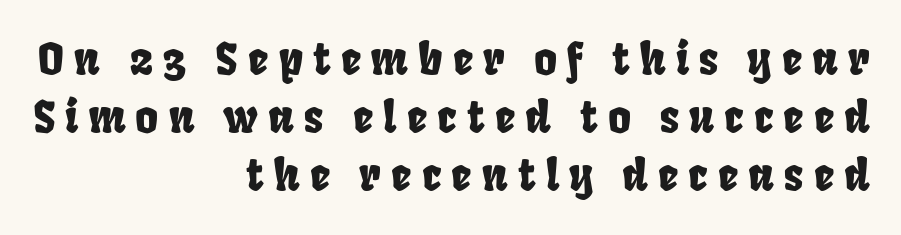
Letters rest on an invisible, unmarked baseline. The line-height multiplier appears to be the usual default. Visually the block forms a straight wall on the right and a jagged coastline on the left. This sample uses expanded letter spacing, leaving extra air between glyphs. Spacing verdict: proportional, widths tailored to each character.
